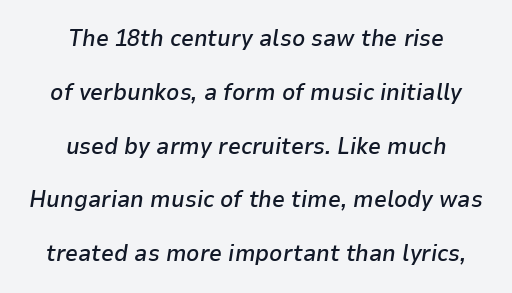
The image shows 23 px text type, italic (leaning right); set centered, loose line spacing (2.34x), normal letter spacing, not underlined.
